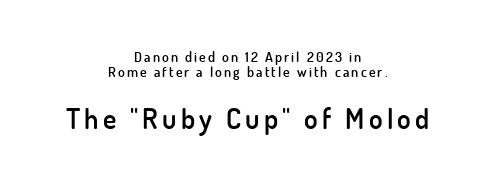
Visually the block forms a symmetrical silhouette, jagged on both flanks. The typesetting leans somewhat heavy: a semibold. This rendering features lettering with no underline. Regarding serifs, this sample does without them.
